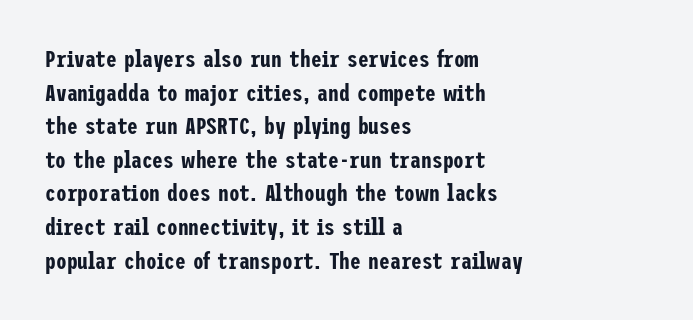
The image shows 24 px text type, upright; set left-aligned, normal line spacing (1.4x), normal letter spacing, not underlined.
